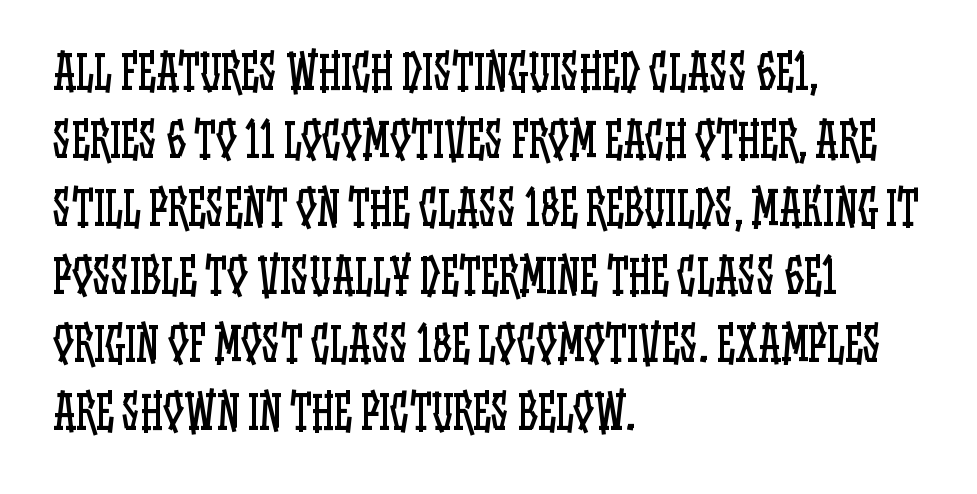
{"italic": "no", "bold": "no", "weight": "regular", "width": "condensed", "stroke_contrast": "low", "x_height": "large", "monospaced": "no", "underline": "no", "align": "left", "line_spacing": "normal", "line_spacing_ratio": 1.48, "letter_spacing": "normal", "letter_spacing_em": 0.0, "glyph_px": 46}
